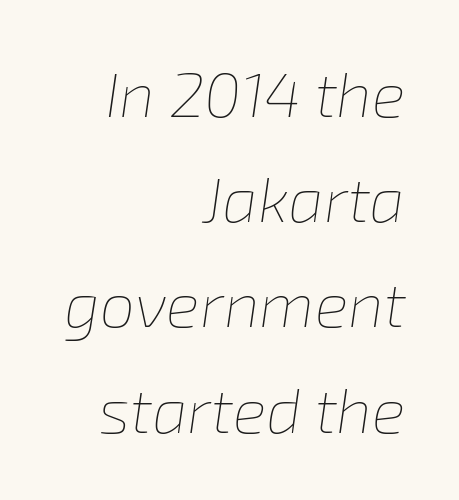
{"italic": "yes", "lean": "right", "slant_degrees": 8, "bold": "no", "weight": "thin", "width": "normal", "stroke_contrast": "low", "x_height": "medium", "monospaced": "no", "underline": "no", "align": "right", "line_spacing": "normal", "line_spacing_ratio": 1.67, "letter_spacing": "normal", "letter_spacing_em": 0.0, "glyph_px": 63}
